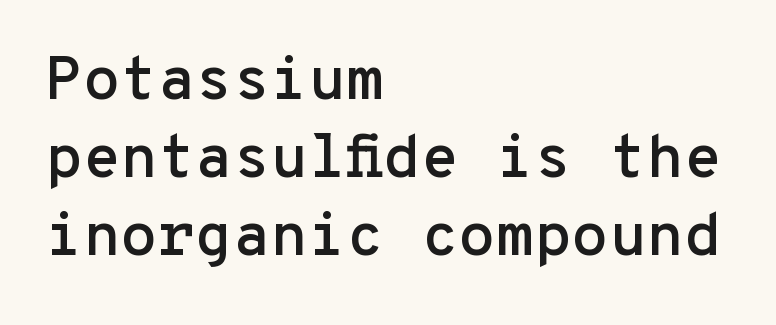
Q: Is the text italic (slanted)? A: No, it is upright.
Q: Is the typeface a serif or a sans-serif typeface? A: Sans-serif.
Q: Is the text underlined? A: No.
Q: How is the paragraph aligned? A: Left-aligned.
Q: Is the spacing between letters normal or unusually wide? A: Normal.
Q: Is the spacing between lines tight, normal or loose? A: Normal.
Q: Width (condensed, normal, or wide)? A: Normal.
Q: Stroke contrast? A: Low.
Q: x-height? A: Medium.
Q: Monospaced? A: Yes.
